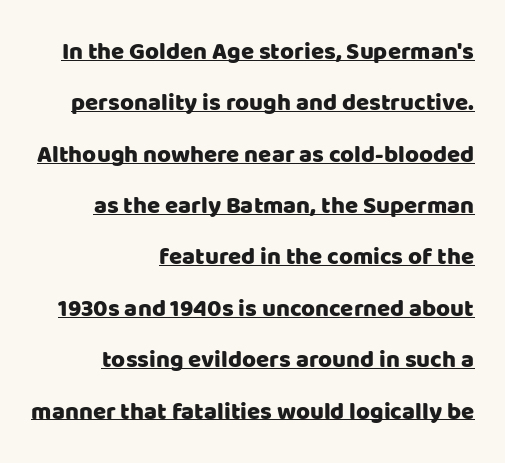
Q: Is the text italic (slanted)? A: No, it is upright.
Q: Is the text underlined? A: Yes.
Q: How is the paragraph aligned? A: Right-aligned.
Q: Is the spacing between letters normal or unusually wide? A: Normal.
Q: Is the spacing between lines tight, normal or loose? A: Loose.
